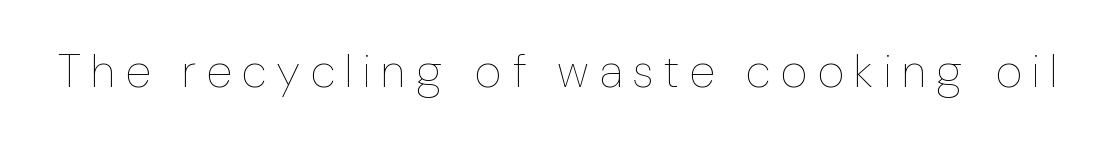
{"italic": "no", "bold": "no", "weight": "thin", "width": "condensed", "stroke_contrast": "low", "x_height": "medium", "monospaced": "no", "underline": "no", "letter_spacing": "wide", "letter_spacing_em": 0.25, "glyph_px": 47}
